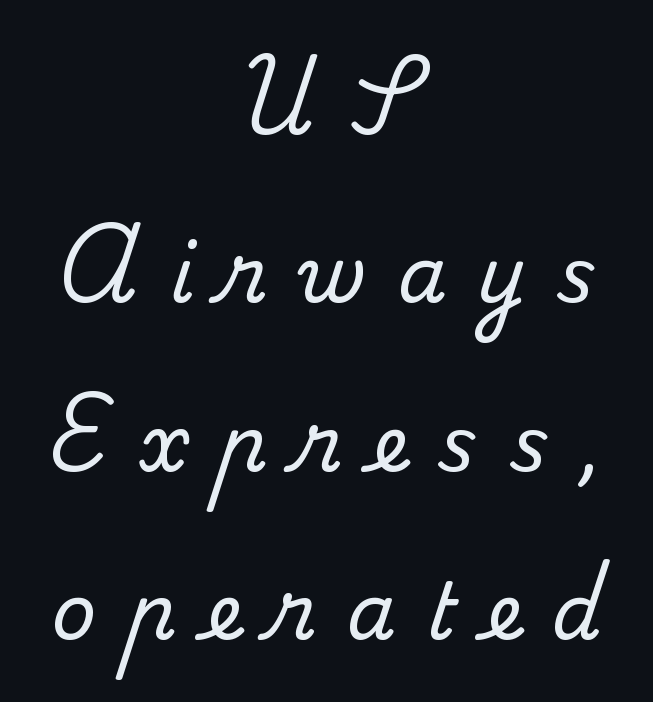
Q: Is the text italic (slanted)? A: Yes.
Q: Is the text underlined? A: No.
Q: How is the paragraph aligned? A: Centered.
Q: Is the spacing between letters normal or unusually wide? A: Unusually wide.
Q: Is the spacing between lines tight, normal or loose? A: Loose.
Q: Width (condensed, normal, or wide)? A: Normal.
Q: Stroke contrast? A: Medium.
Q: x-height? A: Small.
Q: Monospaced? A: No.
